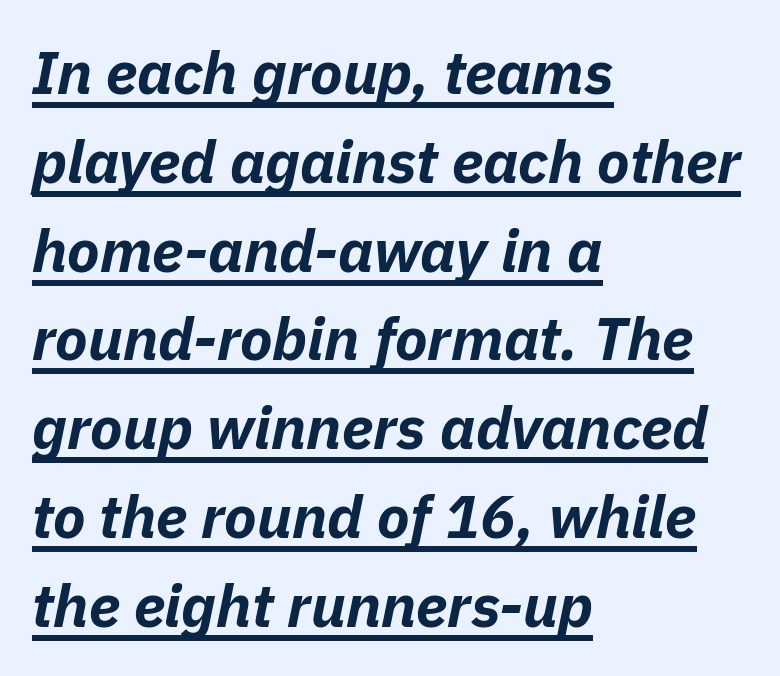
Q: Is the text bold? A: Yes.
Q: Is the text italic (slanted)? A: Yes, it leans right by about 11 degrees.
Q: Is the text underlined? A: Yes.
Q: How is the paragraph aligned? A: Left-aligned.
Q: Is the spacing between letters normal or unusually wide? A: Normal.
Q: Is the spacing between lines tight, normal or loose? A: Normal.
Q: Width (condensed, normal, or wide)? A: Normal.
Q: Stroke contrast? A: Low.
Q: x-height? A: Medium.
Q: Monospaced? A: No.
